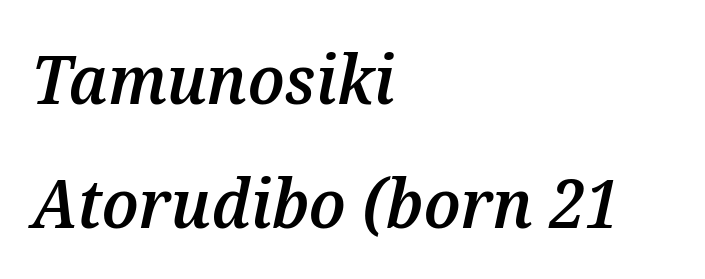
{"italic": "yes", "lean": "right", "slant_degrees": 12, "bold": "semi", "weight": "semibold", "width": "normal", "stroke_contrast": "medium", "x_height": "medium", "monospaced": "no", "underline": "no", "align": "left", "line_spacing_ratio": 1.82, "letter_spacing": "normal", "letter_spacing_em": 0.0, "glyph_px": 68}
